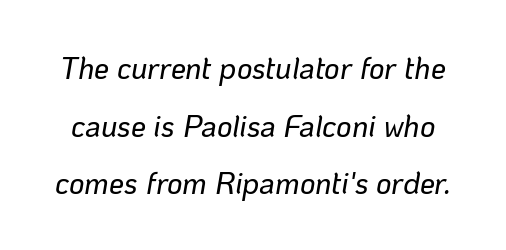
{"italic": "yes", "lean": "right", "slant_degrees": 10, "width": "normal", "stroke_contrast": "low", "x_height": "medium", "monospaced": "no", "underline": "no", "line_spacing": "loose", "line_spacing_ratio": 1.92, "letter_spacing": "normal", "letter_spacing_em": 0.0, "glyph_px": 30}
